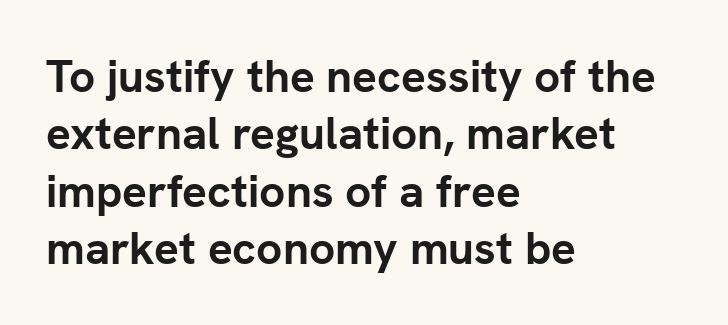
The image shows 46 px semibold sans-serif type, upright; set left-aligned, normal line spacing (1.25x), normal letter spacing, not underlined; low stroke contrast and a medium x-height.
